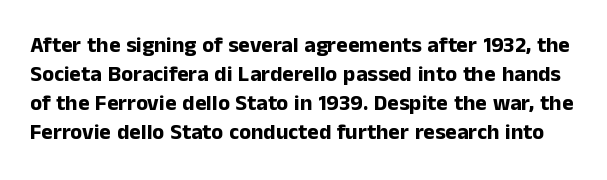
The image shows 22 px bold type, upright; set normal line spacing (1.32x), normal letter spacing, not underlined.
